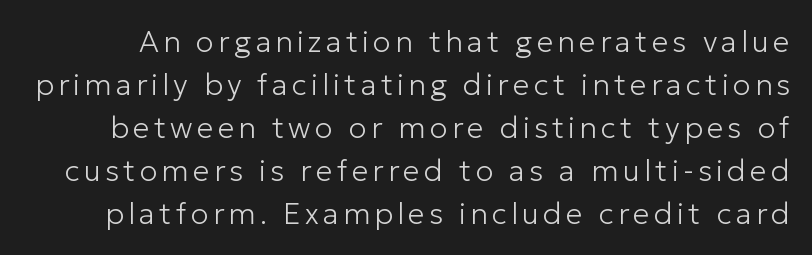
Classification — sans serif. Descender tails drop into unmarked territory. Stroke thickness stays within the range of a standard reading face or lighter. Here the designer chose a conventional face with non-uniform glyph widths.
